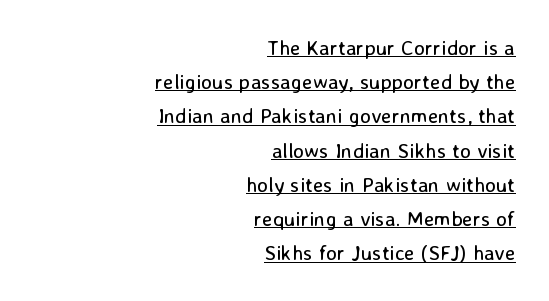
The letters stand straight up with perfectly vertical stems. The specimen includes a rule beneath the text block's lines. Whoever set this chose a conventional vertical rhythm. Caption: standard tracking, unaltered. Is the stroke heavy? The answer is a plain regular-or-lighter. In CSS terms this would be text-align: right.
